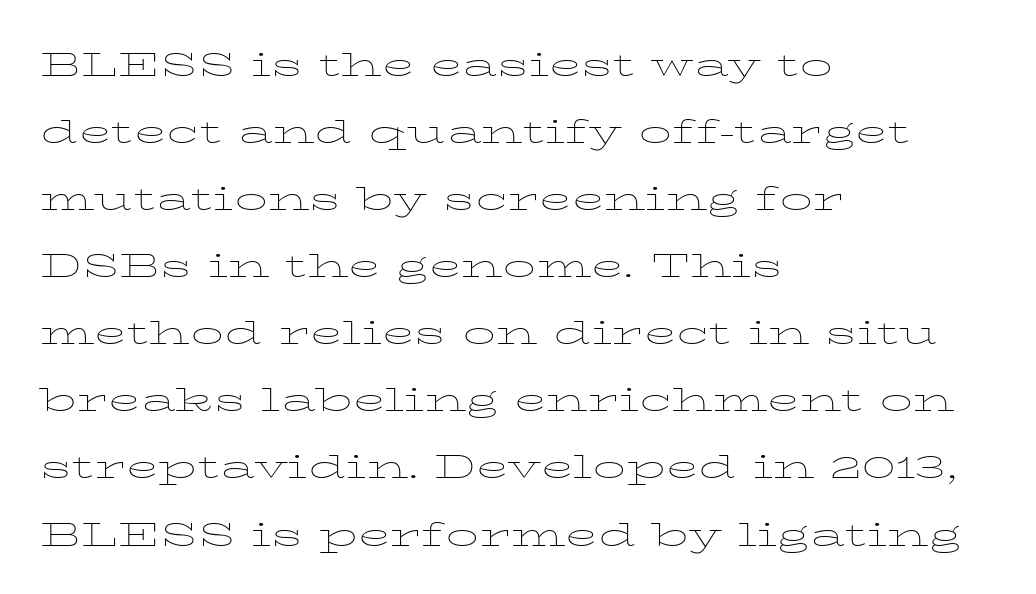
The face used here is proportionally spaced, like ordinary book or web type. Does the copy run flush right? No — it runs flush left. In terms of posture, this sample is upright. The leading is moderate, giving the passage an even texture. Here the glyphs are tracked normally, forming tight word shapes.
